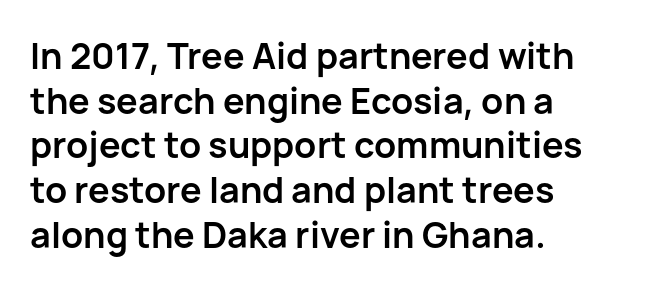
{"serif": "no", "italic": "no", "bold": "yes", "weight": "semibold", "width": "normal", "stroke_contrast": "low", "x_height": "medium", "monospaced": "no", "underline": "no", "align": "left", "line_spacing_ratio": 1.24, "letter_spacing": "normal", "letter_spacing_em": 0.0, "glyph_px": 36}
